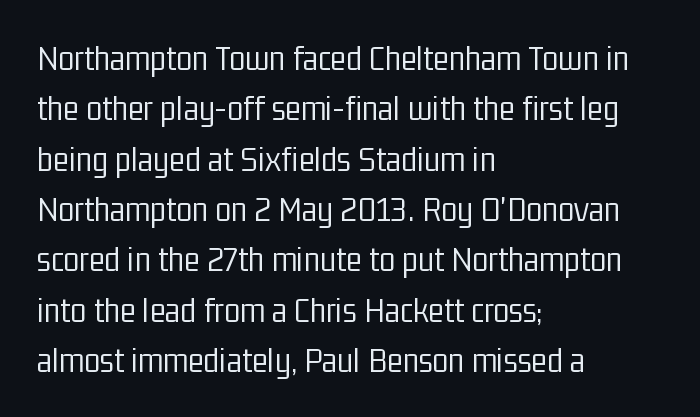
Q: Is the text bold? A: No.
Q: Is the text italic (slanted)? A: No, it is upright.
Q: Is the typeface a serif or a sans-serif typeface? A: Sans-serif.
Q: Is the text underlined? A: No.
Q: How is the paragraph aligned? A: Left-aligned.
Q: Is the spacing between letters normal or unusually wide? A: Normal.
Q: Is the spacing between lines tight, normal or loose? A: Normal.
Q: Width (condensed, normal, or wide)? A: Condensed.
Q: Stroke contrast? A: Low.
Q: x-height? A: Medium.
Q: Monospaced? A: No.
